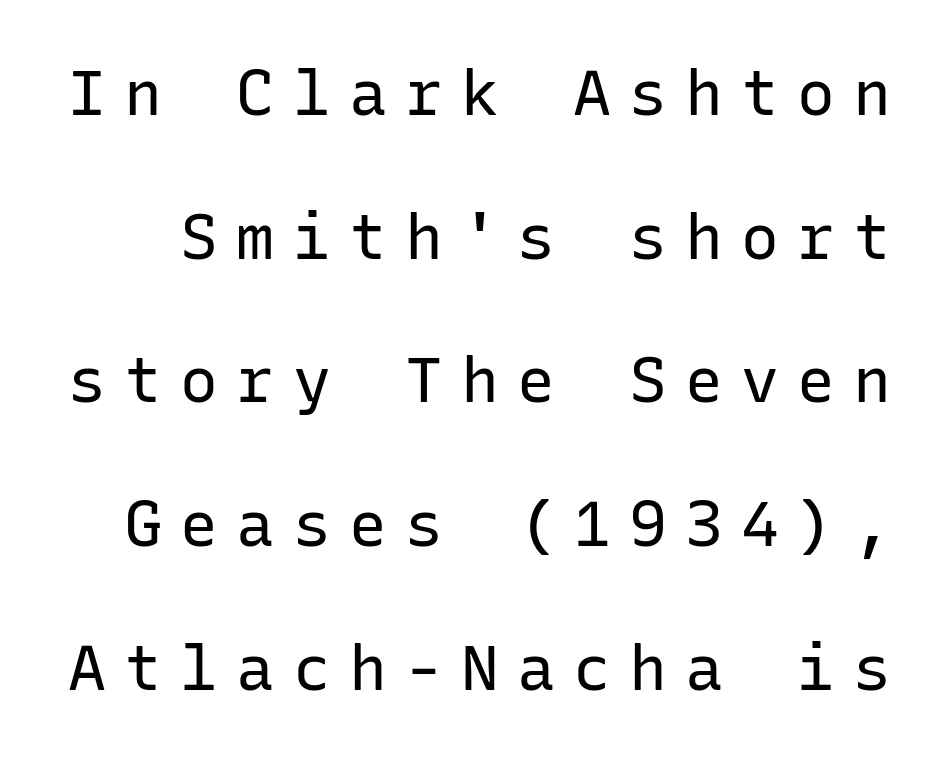
The image shows 63 px regular-weight sans-serif type, upright, monospaced; set loose line spacing (2.28x), unusually wide letter spacing (+0.29 em), not underlined; low stroke contrast and a medium x-height.
